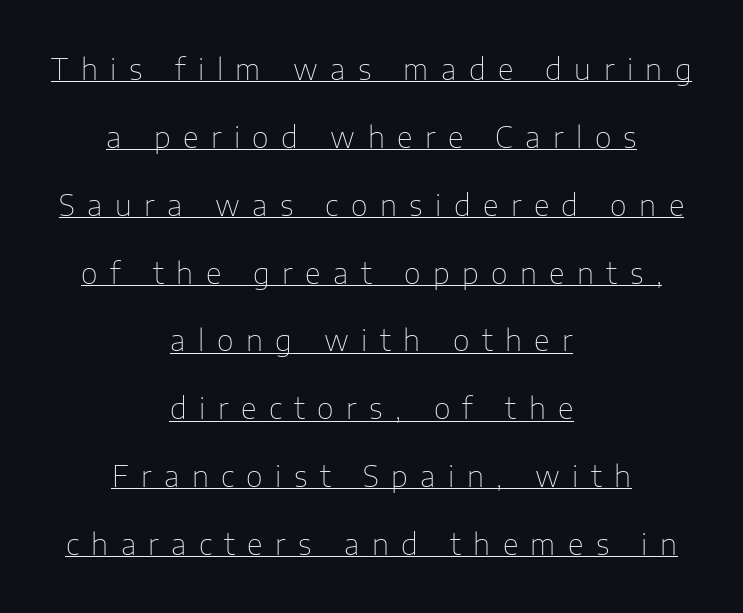
The image shows 29 px thin sans-serif type, upright; set centered, loose line spacing (2.34x), unusually wide letter spacing (+0.43 em), underlined; low stroke contrast and a medium x-height.
